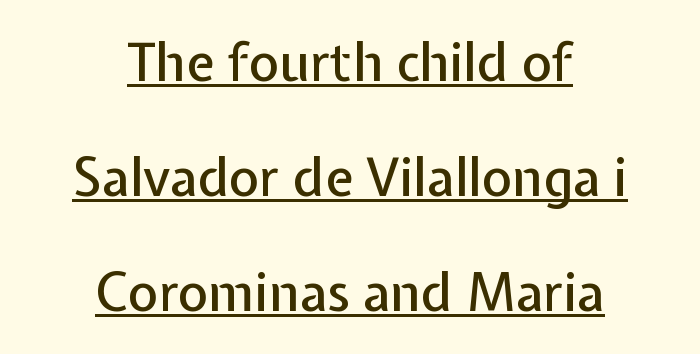
The image shows 52 px sans-serif type, upright; set centered, loose line spacing (2.21x), normal letter spacing, underlined; low stroke contrast and a medium x-height.
